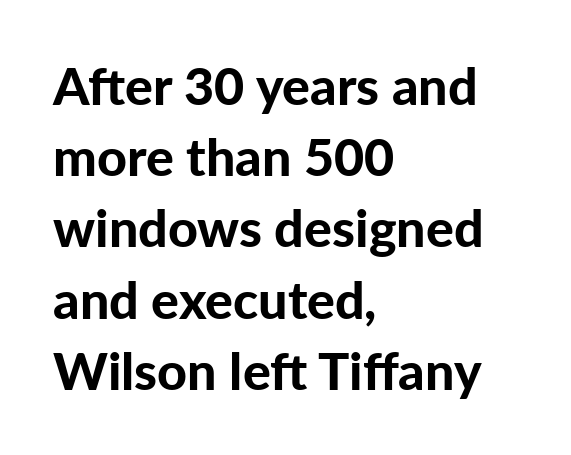
The lettering holds an erect, upright posture throughout. No extra tracking has been applied to these lines. Look at the bottom of the vertical strokes: they stop flat, with no serifs. Lines of text with bare space underneath. Where is the straight margin? On the left. Its strokes are broad and dark, the hallmark of bold type.
